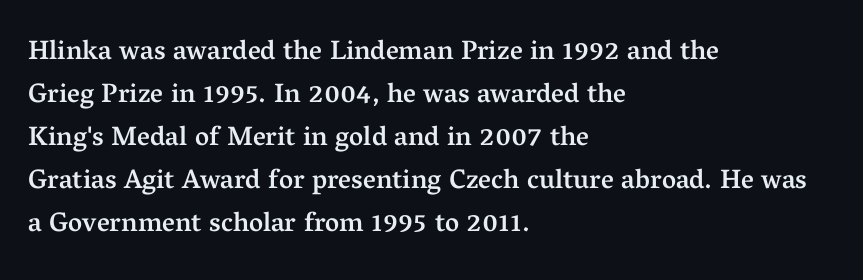
{"italic": "no", "bold": "semi", "underline": "no", "align": "left", "line_spacing": "normal", "line_spacing_ratio": 1.59, "letter_spacing": "normal", "letter_spacing_em": 0.0, "glyph_px": 27}
